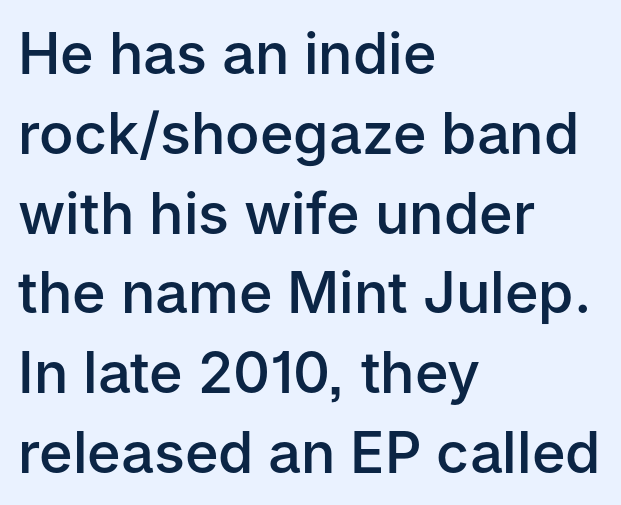
The image shows 57 px semibold sans-serif type, upright; set left-aligned, normal line spacing (1.4x), normal letter spacing, not underlined; low stroke contrast and a medium x-height.
